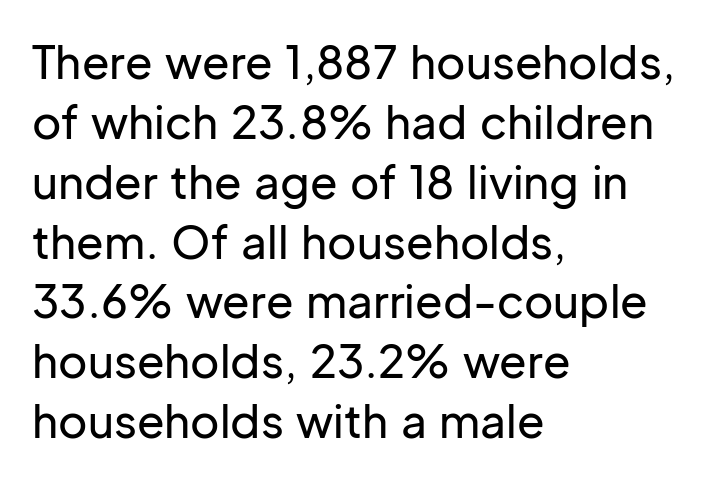
The image shows 45 px sans-serif type, upright; set left-aligned, normal line spacing (1.33x), normal letter spacing, not underlined; low stroke contrast and a medium x-height.
